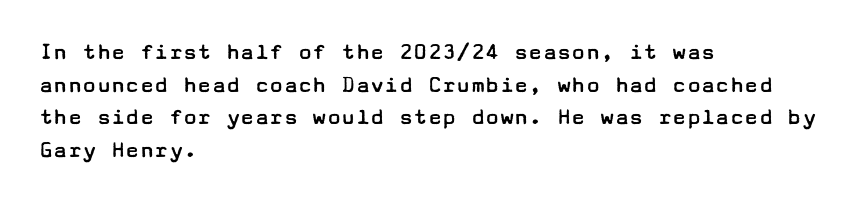
The image shows 24 px text type, upright; set left-aligned, normal line spacing (1.36x), normal letter spacing, not underlined.
